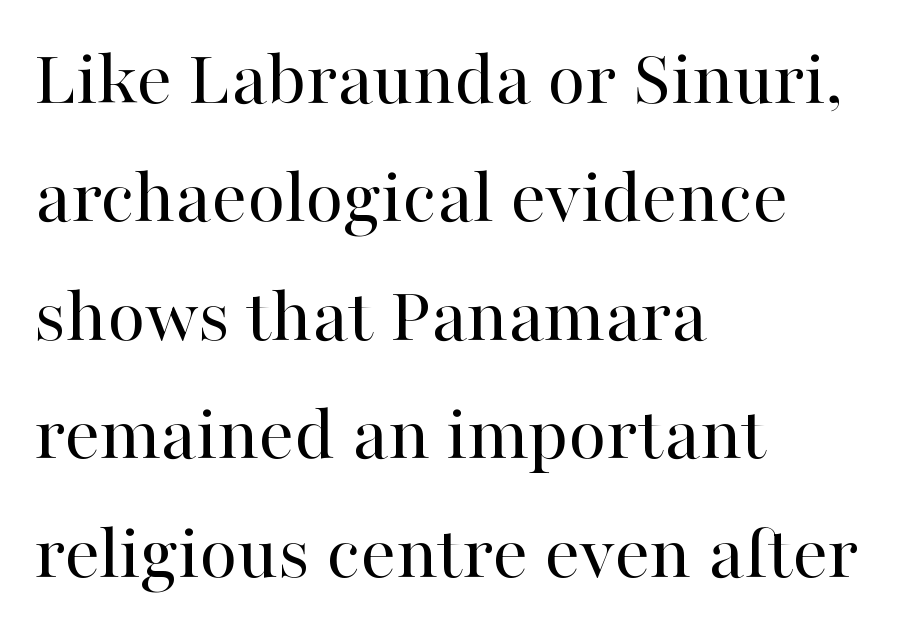
The image shows 79 px regular-weight serif type, upright; set left-aligned, normal line spacing (1.5x), normal letter spacing, not underlined; high stroke contrast and a medium x-height.
